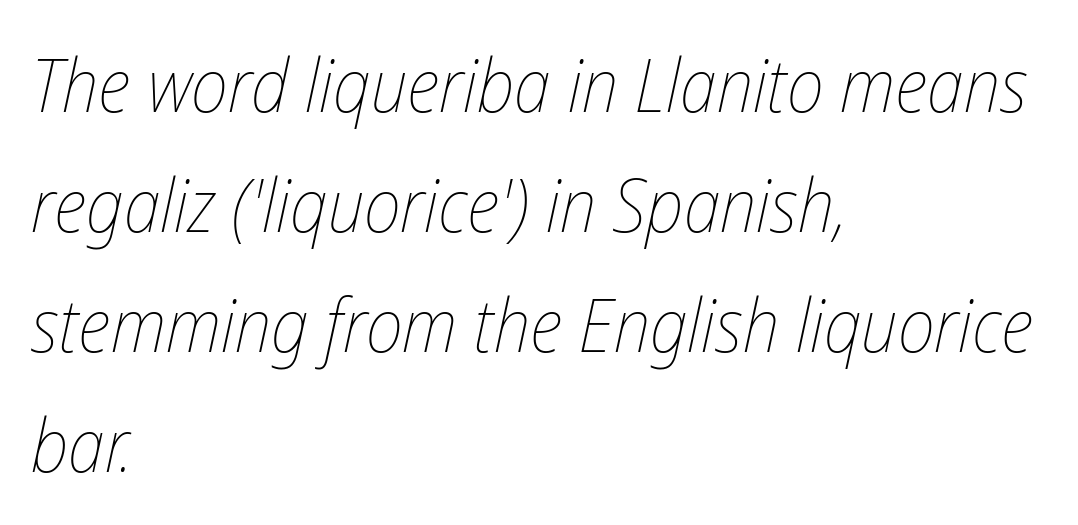
No letter is thick-stroked: the sample isn't bold. The typography opts for an oblique posture over an upright one. Proportional: the letters do not fall into vertical columns. The line texture is even and compact thanks to regular tracking. Quick note: interline space is typical. The space directly below the letters is spotless.
